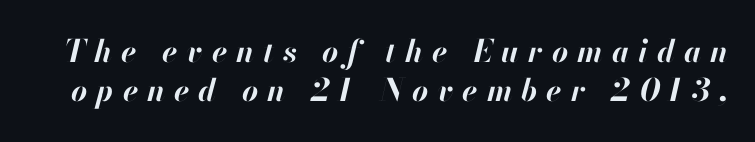
Q: Is the text bold? A: Yes.
Q: Is the text italic (slanted)? A: Yes, it leans right by about 13 degrees.
Q: Is the text underlined? A: No.
Q: Is the spacing between letters normal or unusually wide? A: Unusually wide.
Q: Is the spacing between lines tight, normal or loose? A: Normal.
Q: Width (condensed, normal, or wide)? A: Normal.
Q: Stroke contrast? A: High.
Q: x-height? A: Small.
Q: Monospaced? A: No.
